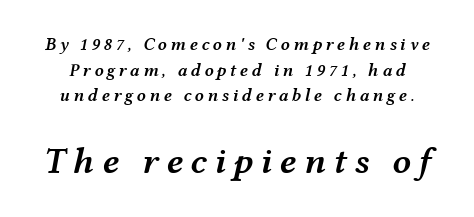
If you measured baseline to baseline, you'd find a middling distance. The glyphs have the mass of a demibold cut, below bold. The letters advance in unequal steps, a hallmark of proportional type. In terms of posture, this sample is oblique. Plain, unruled lines of type. The second block has been scaled up relative to the first.
